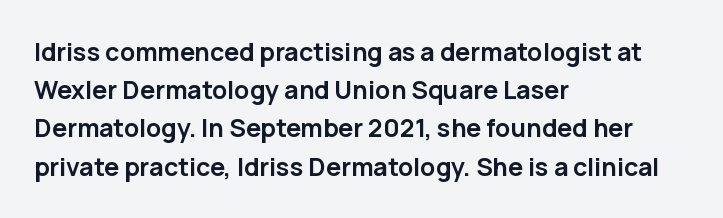
Lines of text with bare space underneath. Quick note: interline space is typical. The line texture is even and compact thanks to regular tracking. The letters stand straight up with perfectly vertical stems. I'd describe the lettering as bold — thick and assertive.
